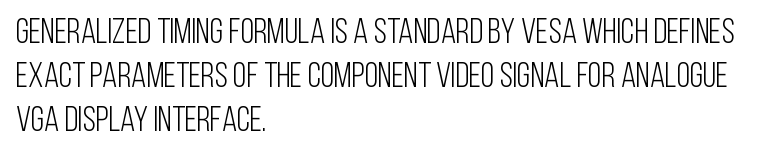
{"serif": "no", "italic": "no", "bold": "no", "weight": "light", "width": "condensed", "stroke_contrast": "low", "x_height": "large", "monospaced": "no", "underline": "no", "align": "left", "line_spacing": "normal", "line_spacing_ratio": 1.26, "letter_spacing": "normal", "letter_spacing_em": 0.0, "glyph_px": 35}
